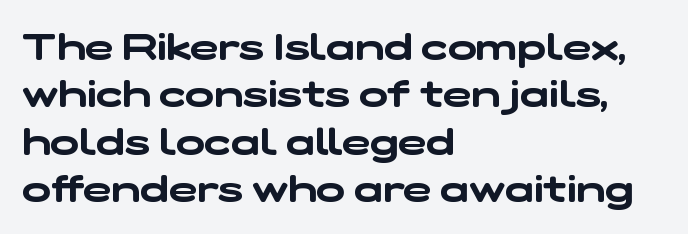
Beneath every word, the page is bare. Words appear dense and cohesive because spacing is normal. Vertically, the passage feels balanced, rows spaced as you'd expect. Teacher's note: observe the even left margin — that is flush-left alignment.
